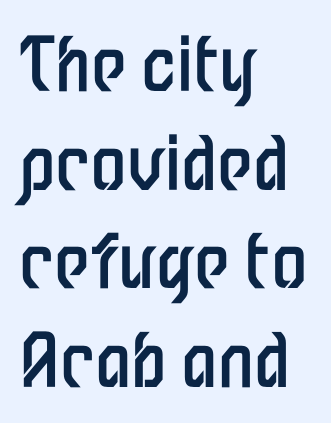
Stroke thickness stays within the range of a standard reading face or lighter. Line spacing here is normal. The space directly below the letters is spotless. The compositor pushed each line to the left boundary.
